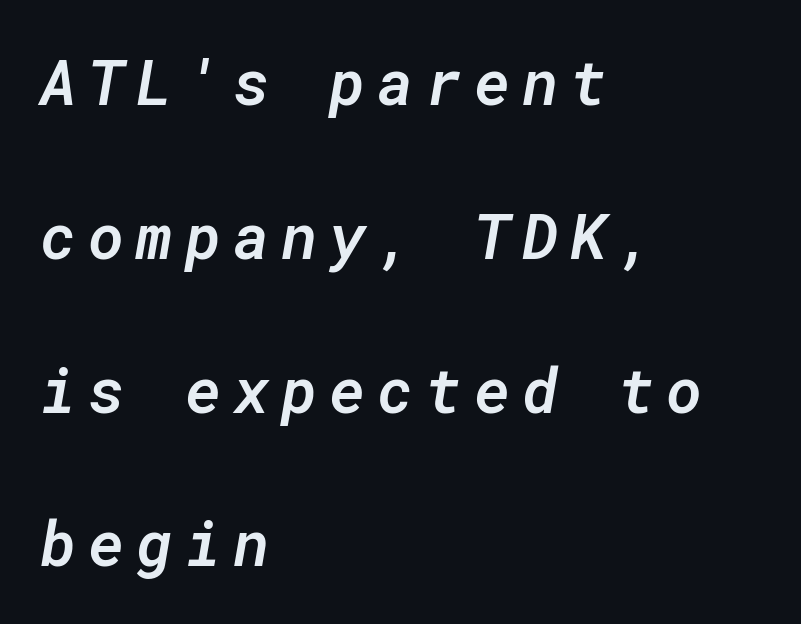
Yep, that's italic — everything's leaning. The space between consecutive lines is lavish. Teacher's note: observe the even left margin — that is flush-left alignment. Think of a typewriter: that constant character pitch is what you see here. The glyphs are unaccompanied by any horizontal stroke below them.
